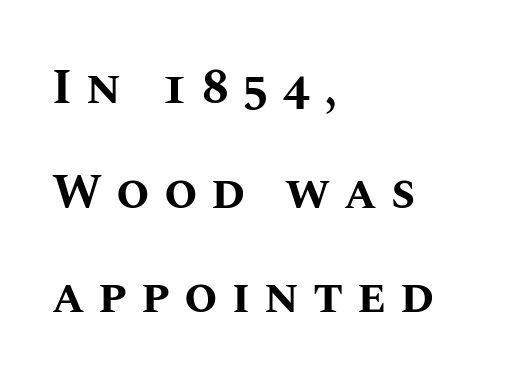
{"italic": "no", "bold": "yes", "weight": "bold", "width": "normal", "stroke_contrast": "medium", "x_height": "large", "monospaced": "no", "underline": "no", "align": "left", "line_spacing": "loose", "line_spacing_ratio": 2.18, "letter_spacing": "wide", "letter_spacing_em": 0.29, "glyph_px": 48}
